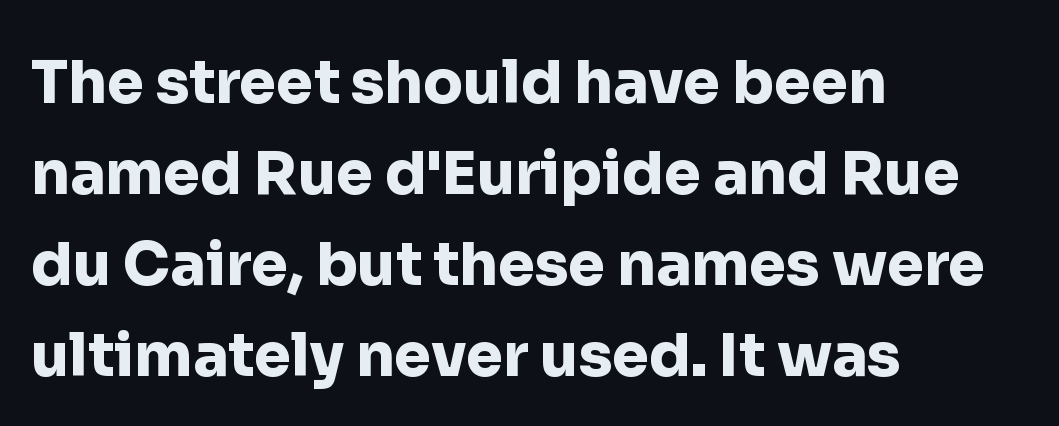
Q: Is the text bold? A: Yes.
Q: Is the text italic (slanted)? A: No, it is upright.
Q: Is the typeface a serif or a sans-serif typeface? A: Sans-serif.
Q: Is the text underlined? A: No.
Q: How is the paragraph aligned? A: Left-aligned.
Q: Is the spacing between letters normal or unusually wide? A: Normal.
Q: Is the spacing between lines tight, normal or loose? A: Normal.
Q: Width (condensed, normal, or wide)? A: Normal.
Q: Stroke contrast? A: Low.
Q: x-height? A: Medium.
Q: Monospaced? A: No.
